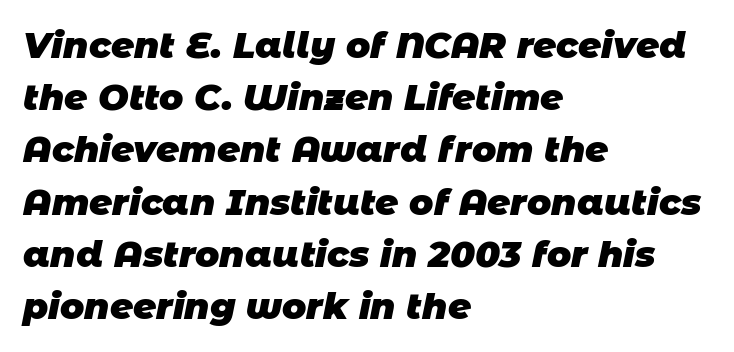
{"serif": "no", "bold": "yes", "weight": "heavy", "width": "normal", "stroke_contrast": "low", "x_height": "large", "monospaced": "no", "underline": "no", "align": "left", "line_spacing": "normal", "line_spacing_ratio": 1.45, "letter_spacing": "normal", "letter_spacing_em": 0.0, "glyph_px": 36}
